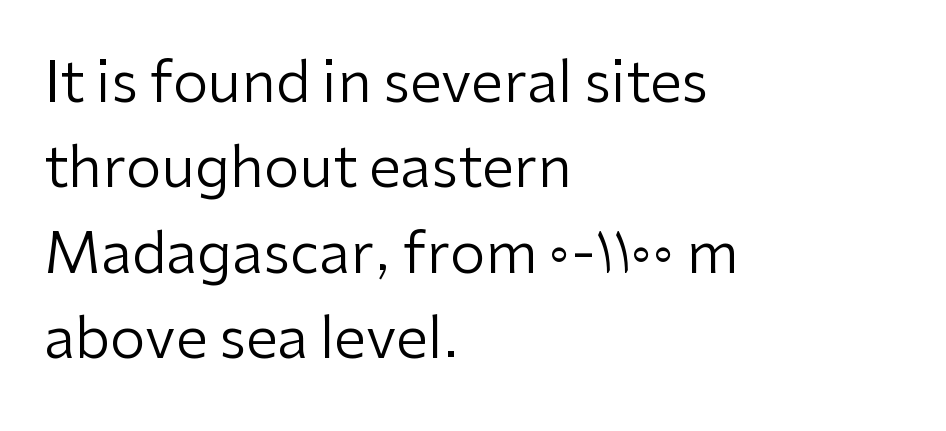
Q: Is the text bold? A: No.
Q: Is the text italic (slanted)? A: No, it is upright.
Q: Is the typeface a serif or a sans-serif typeface? A: Sans-serif.
Q: Is the text underlined? A: No.
Q: How is the paragraph aligned? A: Left-aligned.
Q: Is the spacing between letters normal or unusually wide? A: Normal.
Q: Is the spacing between lines tight, normal or loose? A: Normal.
Q: Width (condensed, normal, or wide)? A: Normal.
Q: Stroke contrast? A: Low.
Q: x-height? A: Medium.
Q: Monospaced? A: No.
